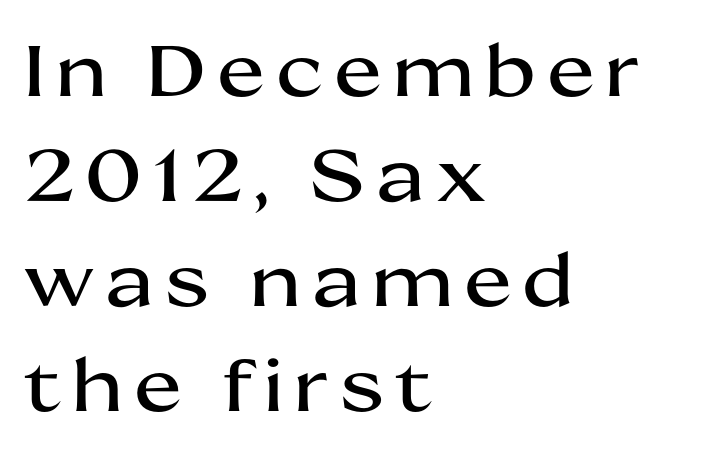
Q: Is the text italic (slanted)? A: No, it is upright.
Q: Is the text underlined? A: No.
Q: How is the paragraph aligned? A: Left-aligned.
Q: Is the spacing between lines tight, normal or loose? A: Normal.
Q: Width (condensed, normal, or wide)? A: Wide.
Q: Stroke contrast? A: Medium.
Q: x-height? A: Medium.
Q: Monospaced? A: No.
